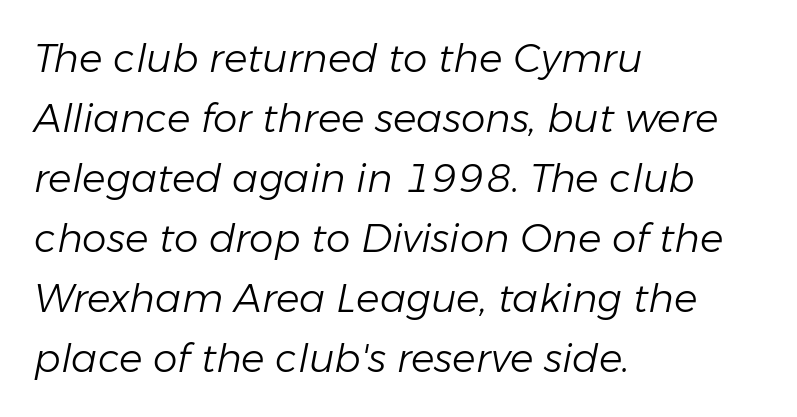
Where is the straight margin? On the left. The letters look calm and open, with moderate or lighter stems. Glance below the letters and you will spot only blank space. Here the designer chose a conventional face with non-uniform glyph widths.
